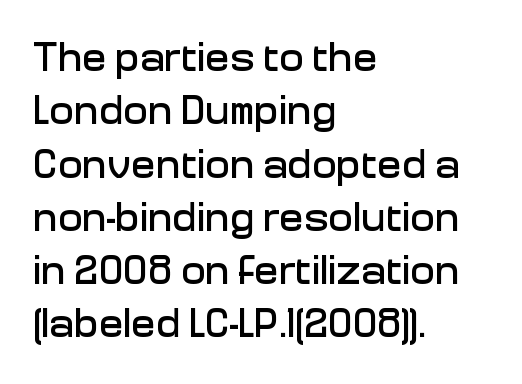
The lettering stays uniformly vertical, giving the passage a roman look. Tracking here is standard; glyphs follow each other at the usual distance. The gap between lines stays unmarked. Serif or sans? Sans — the stroke terminals are bare. Compared with a centered layout, this one pins lines to the left instead. You could not count columns in this text — the font is proportionally spaced.
